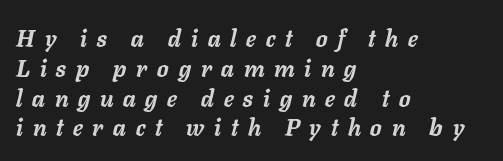
Q: Is the text bold? A: Yes.
Q: Is the text italic (slanted)? A: Yes, it leans right by about 11 degrees.
Q: Is the text underlined? A: No.
Q: How is the paragraph aligned? A: Left-aligned.
Q: Is the spacing between letters normal or unusually wide? A: Unusually wide.
